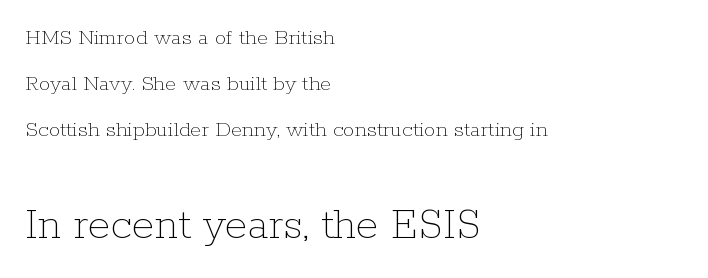
The image shows 46 px thin type, upright; set left-aligned, loose line spacing (2.0x), normal letter spacing, not underlined; the second (bottom) block is 2.0x larger; low stroke contrast and a medium x-height.
